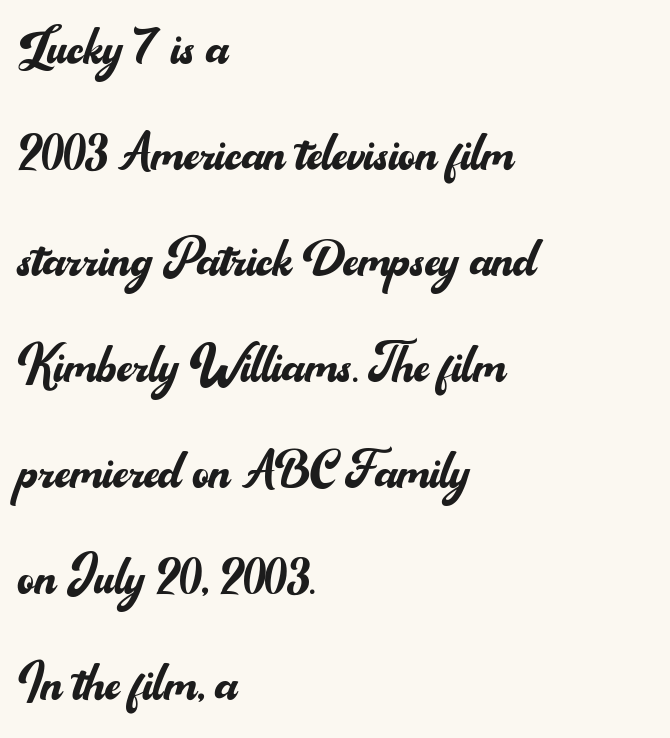
Q: Is the text bold? A: No.
Q: Is the text italic (slanted)? A: Yes.
Q: Is the typeface a serif or a sans-serif typeface? A: Sans-serif.
Q: Is the text underlined? A: No.
Q: How is the paragraph aligned? A: Left-aligned.
Q: Is the spacing between letters normal or unusually wide? A: Normal.
Q: Is the spacing between lines tight, normal or loose? A: Normal.
Q: Width (condensed, normal, or wide)? A: Normal.
Q: Stroke contrast? A: Medium.
Q: x-height? A: Small.
Q: Monospaced? A: No.
